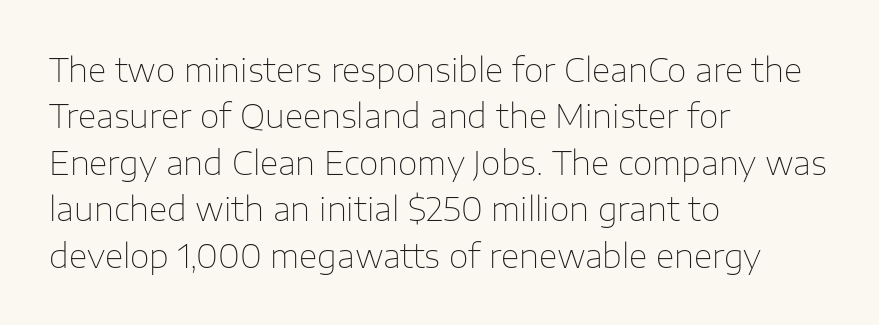
{"serif": "no", "italic": "no", "bold": "no", "weight": "thin", "width": "normal", "stroke_contrast": "low", "x_height": "medium", "monospaced": "no", "underline": "no", "align": "left", "line_spacing": "normal", "line_spacing_ratio": 1.45, "letter_spacing": "normal", "letter_spacing_em": 0.0, "glyph_px": 32}
